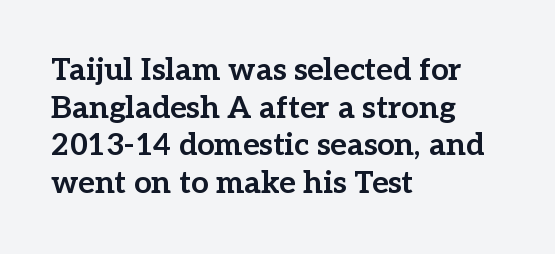
The passage shown is typeset with a serif family. Nobody touched the tracking dial on this one. No word sits above an underline. The strokes are fattened all the way to bold.
